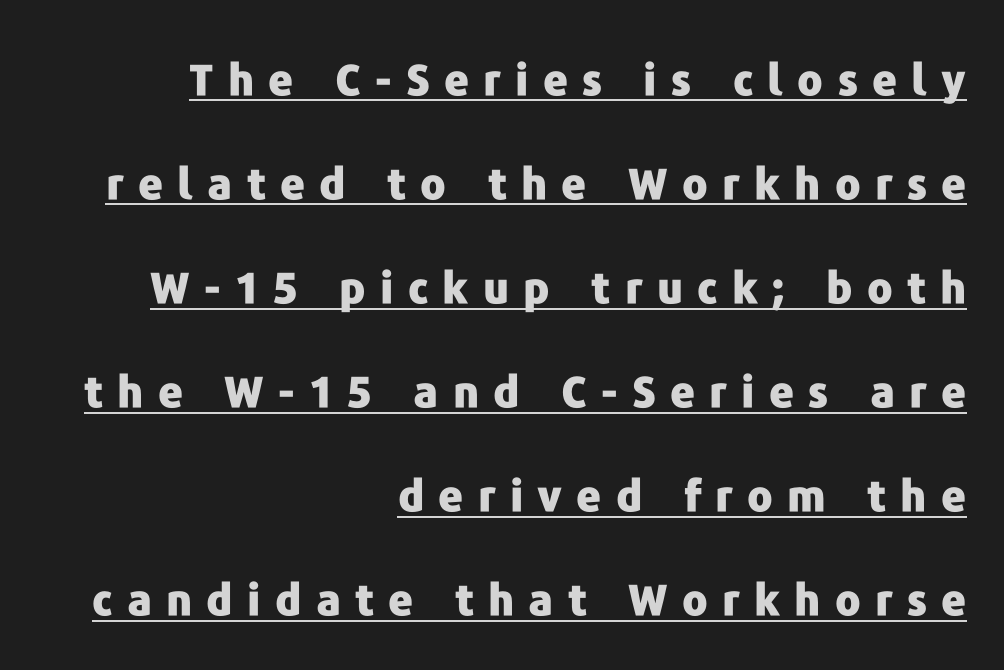
The image shows 43 px heavy sans-serif type, upright; set right-aligned, loose line spacing (2.42x), unusually wide letter spacing (+0.33 em), underlined; low stroke contrast and a medium x-height.
